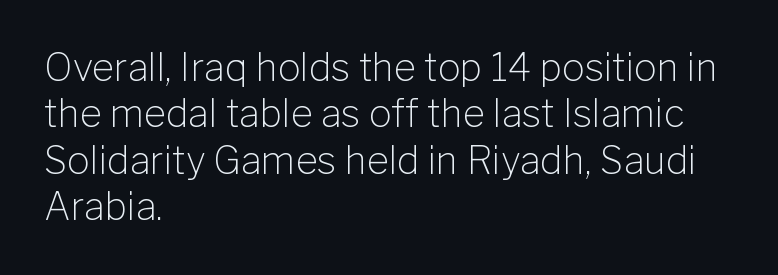
Q: Is the text bold? A: No.
Q: Is the text italic (slanted)? A: No, it is upright.
Q: Is the typeface a serif or a sans-serif typeface? A: Sans-serif.
Q: Is the text underlined? A: No.
Q: How is the paragraph aligned? A: Left-aligned.
Q: Is the spacing between letters normal or unusually wide? A: Normal.
Q: Width (condensed, normal, or wide)? A: Normal.
Q: Stroke contrast? A: Low.
Q: x-height? A: Medium.
Q: Monospaced? A: No.
